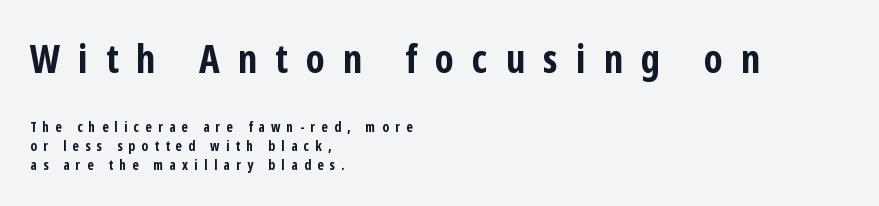
Regarding serifs, this sample does without them. Spacing verdict: proportional, widths tailored to each character. The letters stand straight up with perfectly vertical stems. A typesetter would call this heavily tracked-out type.
